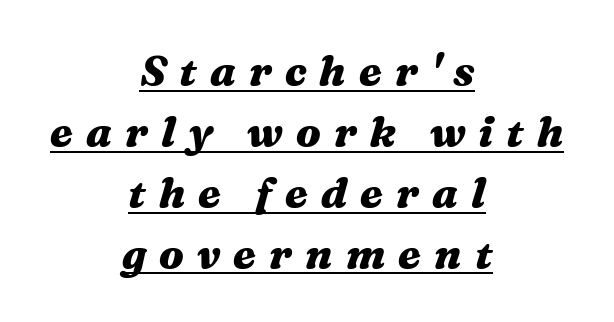
Q: Is the text bold? A: Yes.
Q: Is the text italic (slanted)? A: Yes, it leans right by about 16 degrees.
Q: Is the text underlined? A: Yes.
Q: How is the paragraph aligned? A: Centered.
Q: Is the spacing between letters normal or unusually wide? A: Unusually wide.
Q: Is the spacing between lines tight, normal or loose? A: Normal.
Q: Width (condensed, normal, or wide)? A: Wide.
Q: Stroke contrast? A: Medium.
Q: x-height? A: Medium.
Q: Monospaced? A: No.
